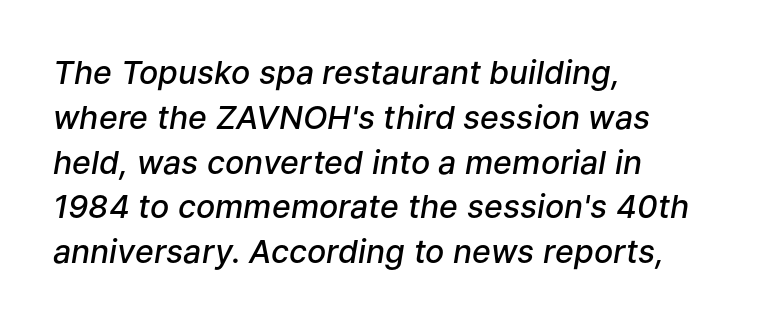
Q: Is the text bold? A: Semi-bold.
Q: Is the text italic (slanted)? A: Yes, it leans right by about 9 degrees.
Q: Is the text underlined? A: No.
Q: How is the paragraph aligned? A: Left-aligned.
Q: Is the spacing between letters normal or unusually wide? A: Normal.
Q: Is the spacing between lines tight, normal or loose? A: Normal.
Q: Width (condensed, normal, or wide)? A: Normal.
Q: Stroke contrast? A: Low.
Q: x-height? A: Medium.
Q: Monospaced? A: No.
